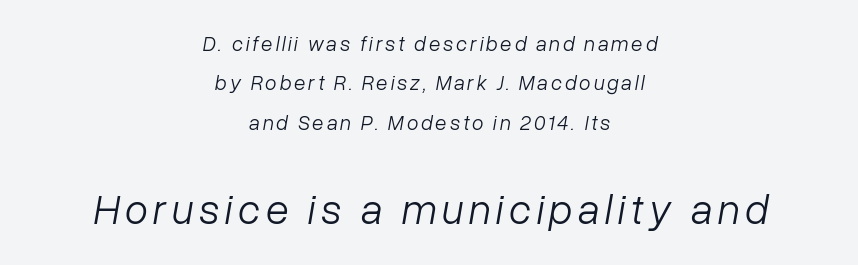
{"italic": "yes", "lean": "right", "slant_degrees": 10, "bold": "no", "weight": "light", "width": "normal", "stroke_contrast": "low", "x_height": "medium", "monospaced": "no", "underline": "no", "align": "center", "line_spacing_ratio": 1.87, "larger_block": "second", "size_ratio": 2.0, "glyph_px": 42}
